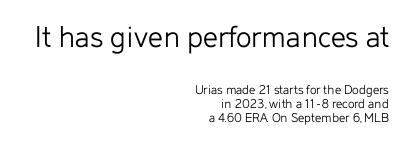
Q: Is the text bold? A: No.
Q: Is the text italic (slanted)? A: No, it is upright.
Q: Is the typeface a serif or a sans-serif typeface? A: Sans-serif.
Q: Is the text underlined? A: No.
Q: How is the paragraph aligned? A: Right-aligned.
Q: Is the spacing between letters normal or unusually wide? A: Normal.
Q: Is the spacing between lines tight, normal or loose? A: Tight.
Q: Which block of text is set in a larger size, the first (top) or the second (bottom)? A: The first (top) one.
Q: Width (condensed, normal, or wide)? A: Normal.
Q: Stroke contrast? A: Low.
Q: x-height? A: Medium.
Q: Monospaced? A: No.
